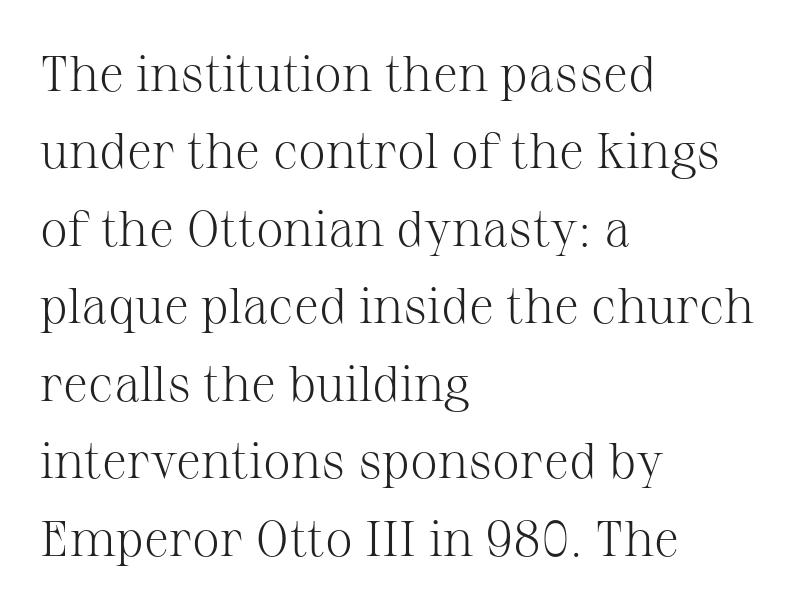
Q: Is the text bold? A: No.
Q: Is the text italic (slanted)? A: No, it is upright.
Q: Is the typeface a serif or a sans-serif typeface? A: Serif.
Q: Is the text underlined? A: No.
Q: How is the paragraph aligned? A: Left-aligned.
Q: Is the spacing between letters normal or unusually wide? A: Normal.
Q: Is the spacing between lines tight, normal or loose? A: Normal.
Q: Width (condensed, normal, or wide)? A: Normal.
Q: Stroke contrast? A: Medium.
Q: x-height? A: Medium.
Q: Monospaced? A: No.
